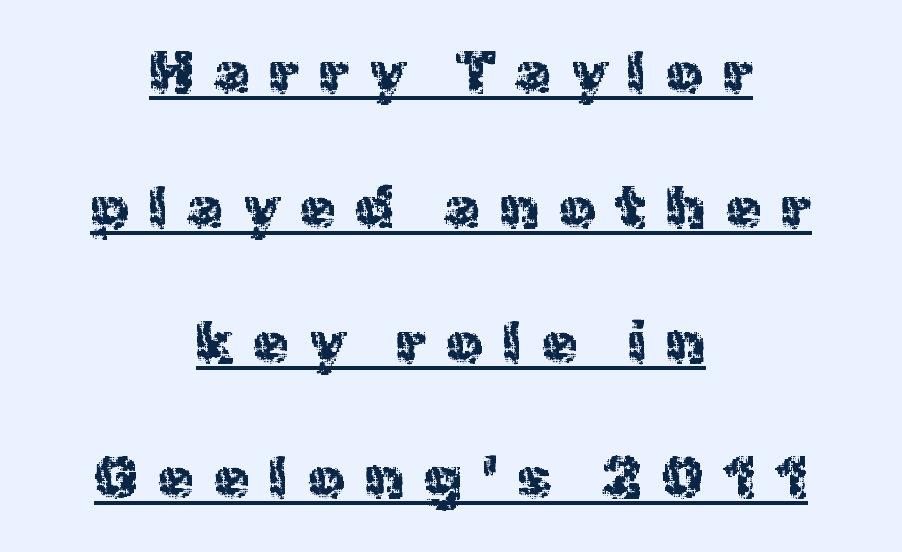
Line spacing here is loose. Each letter keeps its own natural width here, so spacing adapts to shape. In terms of letterspacing, this is a distinctly airy, spread setting. Is there any slant? The stems are plumb. Look at the bottom of the vertical strokes: they stop flat, with no serifs. Descenders here cross a horizontal rule under the line.
